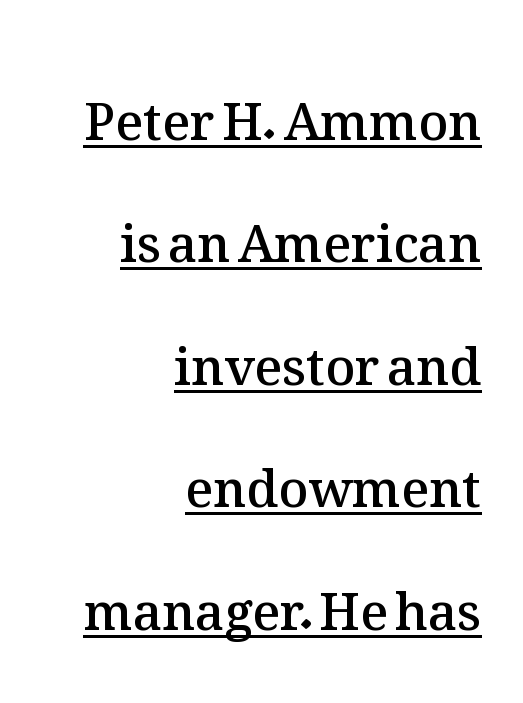
Q: Is the text bold? A: Semi-bold.
Q: Is the text italic (slanted)? A: No, it is upright.
Q: Is the text underlined? A: Yes.
Q: How is the paragraph aligned? A: Right-aligned.
Q: Is the spacing between letters normal or unusually wide? A: Normal.
Q: Is the spacing between lines tight, normal or loose? A: Loose.
Q: Width (condensed, normal, or wide)? A: Normal.
Q: Stroke contrast? A: Medium.
Q: x-height? A: Medium.
Q: Monospaced? A: No.
